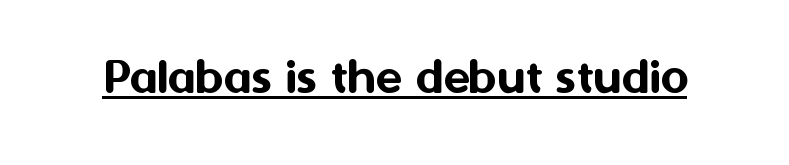
The horizontal fit of the characters is conventional and even. Every stem runs plumb, perpendicular to the baseline. Caption: lettering with a line underneath. I'd call this a sans setting — the letters go barefoot.
